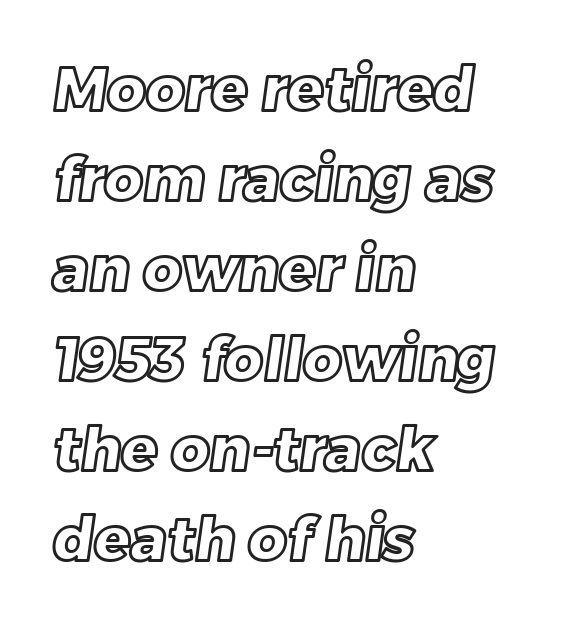
Q: Is the text underlined? A: No.
Q: How is the paragraph aligned? A: Left-aligned.
Q: Is the spacing between letters normal or unusually wide? A: Normal.
Q: Is the spacing between lines tight, normal or loose? A: Normal.
Q: Width (condensed, normal, or wide)? A: Normal.
Q: x-height? A: Large.
Q: Monospaced? A: No.
